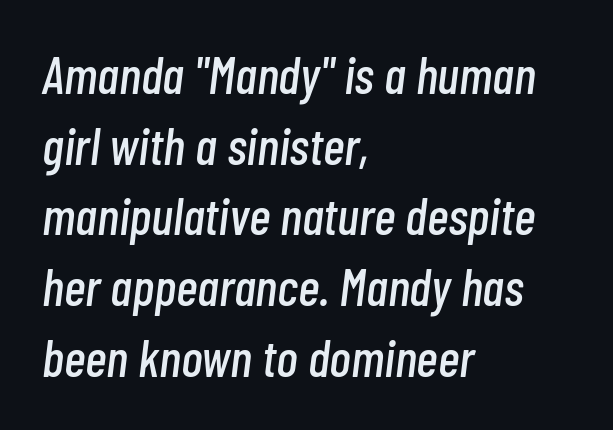
It's the slanting kind of type. Whoever set this chose a conventional vertical rhythm. Short note: letters normally spaced. You could not count columns in this text — the font is proportionally spaced. Typeset ragged right — the left edge is the straight one. Decoration check: the copy has no underline.
